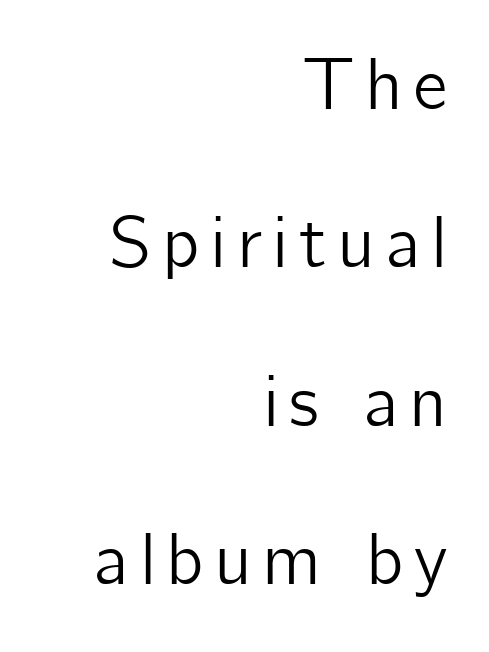
Q: Is the text italic (slanted)? A: No, it is upright.
Q: Is the typeface a serif or a sans-serif typeface? A: Sans-serif.
Q: Is the text underlined? A: No.
Q: How is the paragraph aligned? A: Right-aligned.
Q: Is the spacing between lines tight, normal or loose? A: Loose.
Q: Width (condensed, normal, or wide)? A: Normal.
Q: Stroke contrast? A: Low.
Q: x-height? A: Medium.
Q: Monospaced? A: No.
